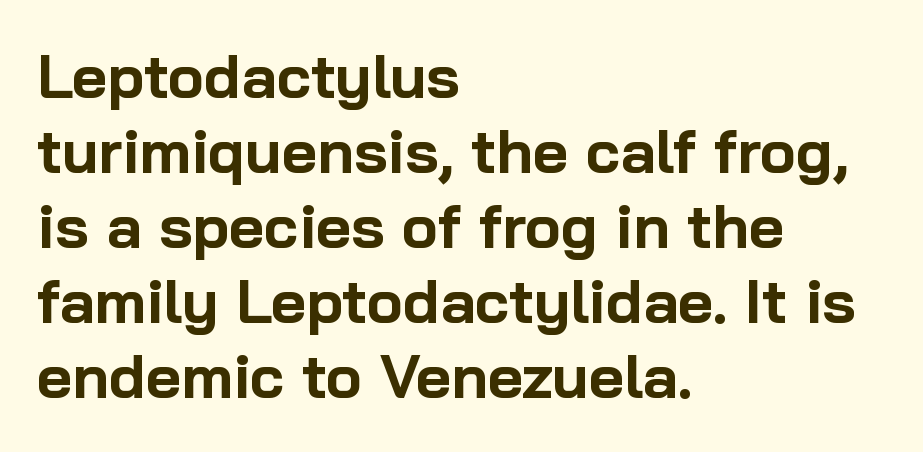
The image shows 61 px bold sans-serif type, upright; set left-aligned, line spacing 1.23x, normal letter spacing, not underlined; low stroke contrast and a medium x-height.
